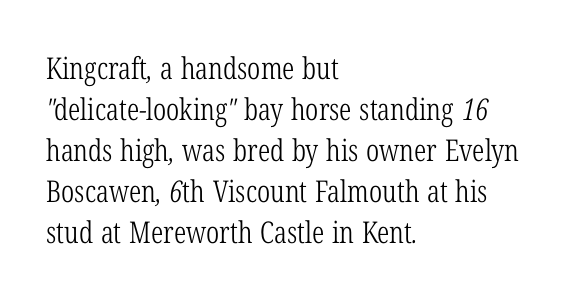
The glyphs in this specimen are seriffed. On a weight scale, this lands at 450 or below. Quick note: interline space is typical. Varying glyph widths throughout — classic text-font behaviour.
